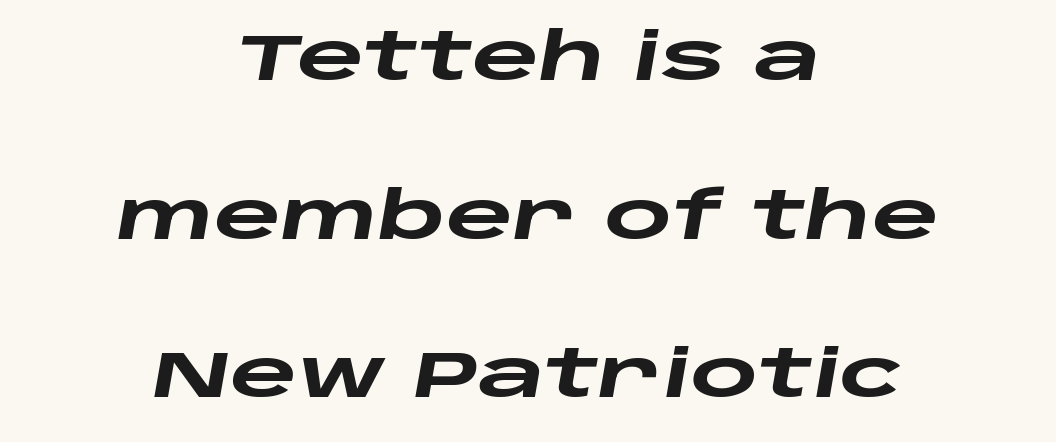
The specimen reads as italic at a glance. The area under the type is left untouched. The rendering uses natural spacing where letterforms have individual widths. Notice how the passage keeps no hard edge, just a central spine. You could call the tracking neutral — neither tight nor loose.
